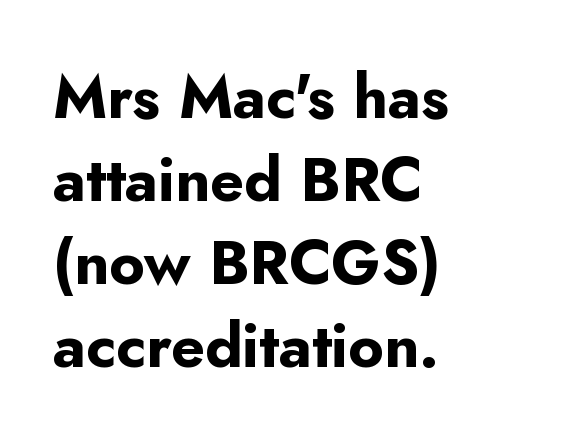
The space between consecutive lines is moderate. The rendering uses natural spacing where letterforms have individual widths. These lines keep a tight, regular rhythm from letter to letter. Unlike italic type, these characters show no tilt at all. Classification — sans serif.
